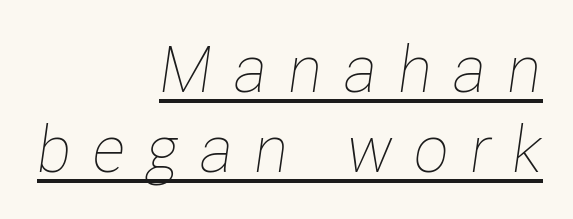
The image shows 65 px thin, condensed type, italic (leaning right); set right-aligned, line spacing 1.23x, unusually wide letter spacing (+0.32 em), underlined; low stroke contrast and a medium x-height.
